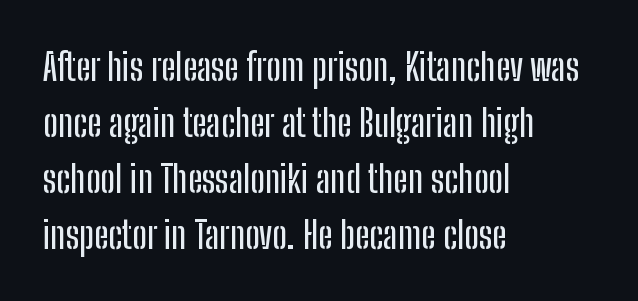
Visually the block forms a straight wall on the left and a jagged coastline on the right. Looks like regular typesetting: each glyph gets only the width it needs. The gap between lines stays unmarked. You can tell it's not italic because the verticals are truly vertical.
